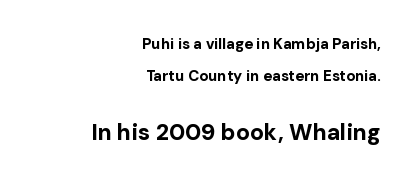
{"italic": "no", "bold": "yes", "underline": "no", "align": "right", "line_spacing": "loose", "line_spacing_ratio": 2.14, "letter_spacing": "normal", "letter_spacing_em": 0.0, "larger_block": "second", "size_ratio": 1.53, "glyph_px": 23}
